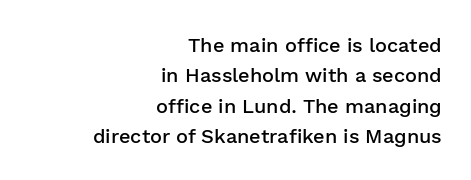
{"italic": "no", "bold": "semi", "underline": "no", "align": "right", "line_spacing": "normal", "line_spacing_ratio": 1.52, "letter_spacing": "normal", "letter_spacing_em": 0.0, "glyph_px": 20}
